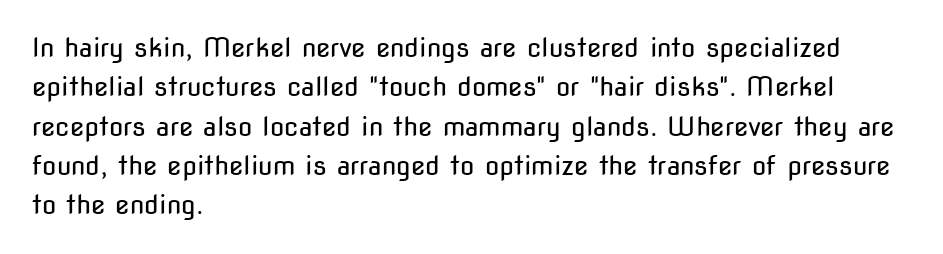
The image shows 26 px text type, upright; set left-aligned, normal line spacing (1.51x), normal letter spacing, not underlined.
